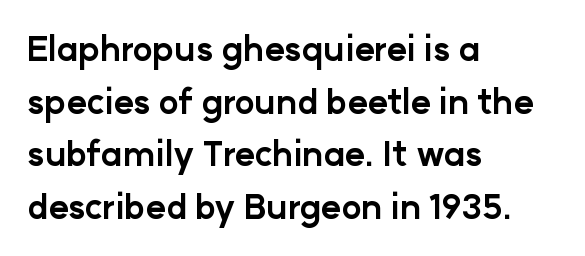
{"serif": "no", "italic": "no", "bold": "yes", "weight": "bold", "width": "normal", "stroke_contrast": "low", "x_height": "medium", "monospaced": "no", "underline": "no", "align": "left", "line_spacing": "normal", "line_spacing_ratio": 1.55, "letter_spacing": "normal", "letter_spacing_em": 0.0, "glyph_px": 34}
